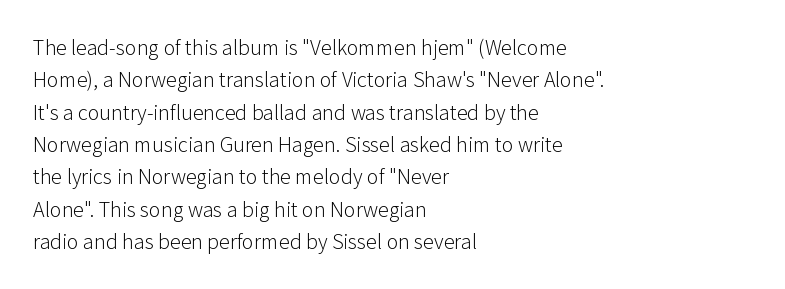
Q: Is the text bold? A: No.
Q: Is the text italic (slanted)? A: No, it is upright.
Q: Is the text underlined? A: No.
Q: How is the paragraph aligned? A: Left-aligned.
Q: Is the spacing between letters normal or unusually wide? A: Normal.
Q: Is the spacing between lines tight, normal or loose? A: Normal.
